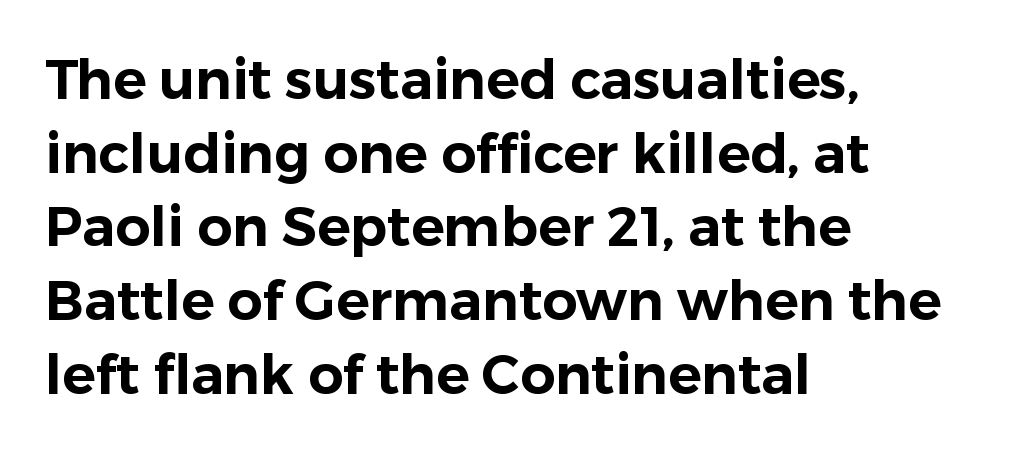
The image shows 55 px sans-serif type, upright; set left-aligned, normal line spacing (1.34x), normal letter spacing, not underlined; low stroke contrast and a medium x-height.
